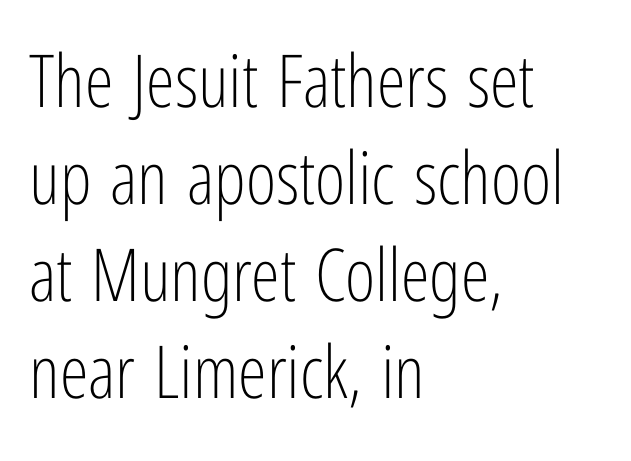
Bold? No — there's no thickening of the strokes. A typesetter would call this proportional, since set widths differ per character. This rendering leaves character spacing at its baseline value. The space between consecutive lines is moderate. Each row of text sits above clean, open space.
